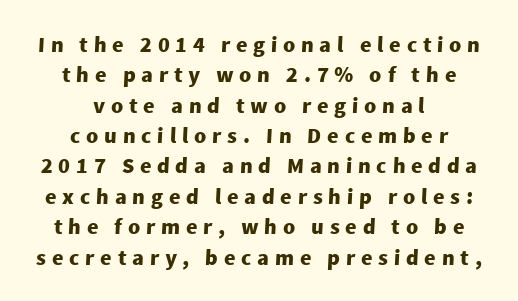
Rows of type keep a routine distance in the vertical direction. The rendering inserts visible extra space after every character. How heavy is the stroke? Heavy — this is a bold. Compared with a flush-left layout, this one balances lines on the center instead. Descender tails drop into unmarked territory.
